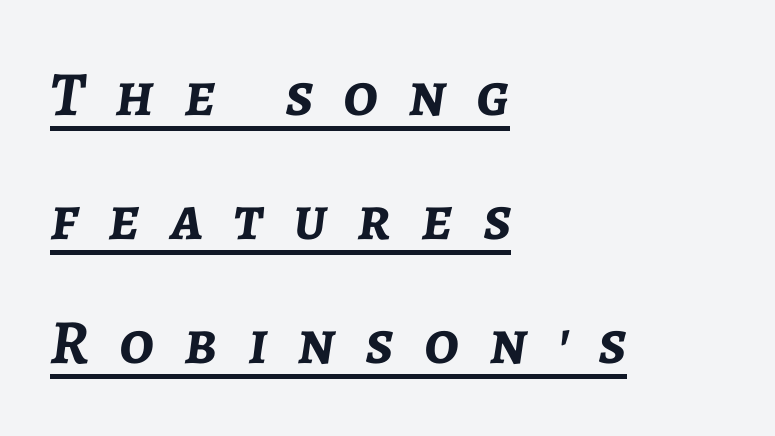
The image shows 63 px semibold type, italic (leaning right); set left-aligned, loose line spacing (1.97x), unusually wide letter spacing (+0.48 em), underlined; low stroke contrast and a medium x-height.
